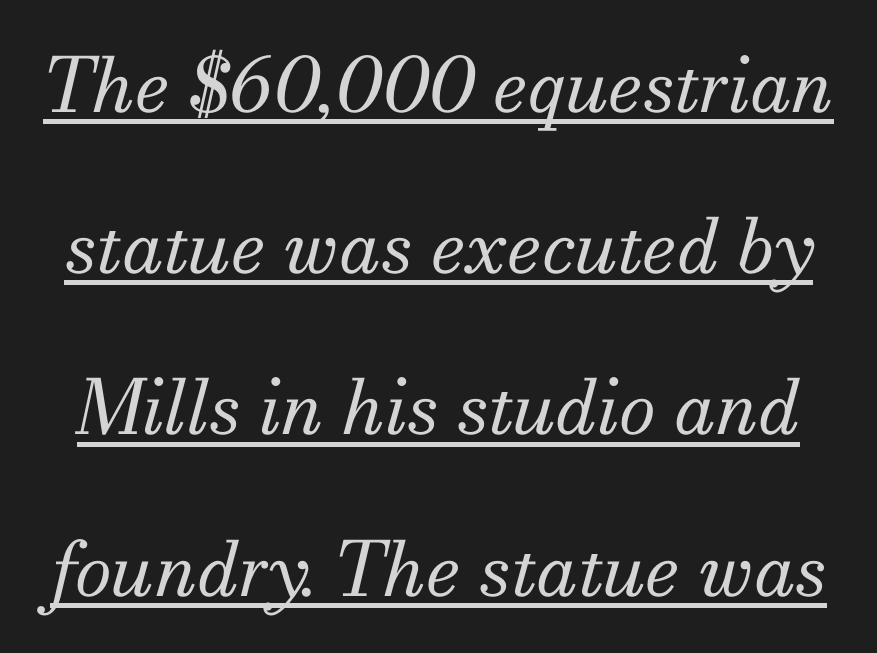
Heft: none added — not bold. Reading down the column, the eye jumps a long way to each next line. This is underlined copy, the kind a proofreader might mark for attention. Regarding serifs, this sample has them. This sample uses an oblique cut, with every glyph tilted off the vertical.
